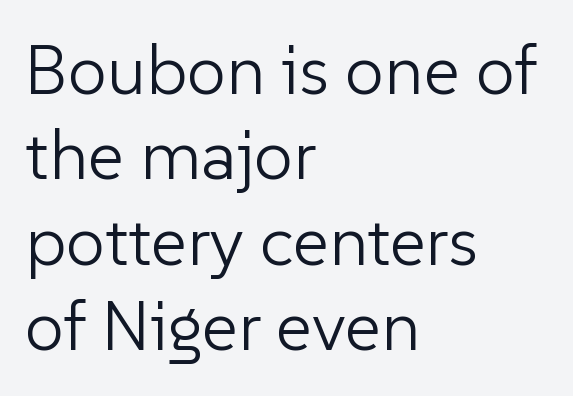
{"serif": "no", "italic": "no", "bold": "no", "weight": "light", "width": "normal", "stroke_contrast": "low", "x_height": "medium", "monospaced": "no", "underline": "no", "align": "left", "line_spacing_ratio": 1.22, "letter_spacing": "normal", "letter_spacing_em": 0.0, "glyph_px": 70}
